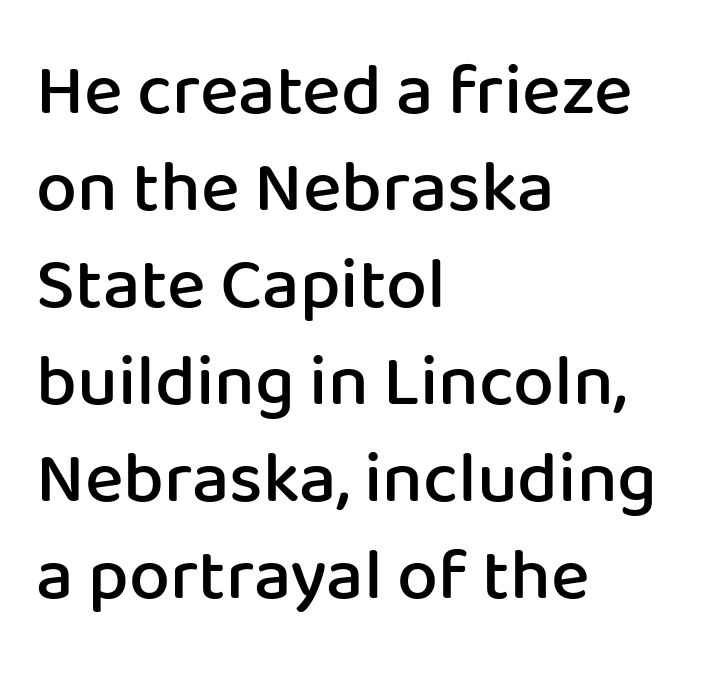
{"serif": "no", "italic": "no", "bold": "semi", "weight": "semibold", "width": "normal", "stroke_contrast": "low", "x_height": "medium", "monospaced": "no", "underline": "no", "align": "left", "line_spacing": "normal", "line_spacing_ratio": 1.33, "letter_spacing": "normal", "letter_spacing_em": 0.0, "glyph_px": 73}
